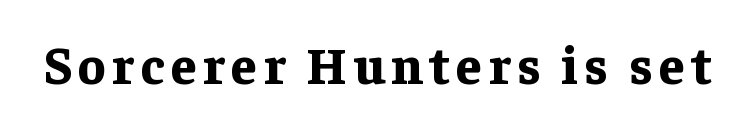
{"serif": "yes", "italic": "no", "bold": "yes", "weight": "bold", "width": "normal", "stroke_contrast": "low", "x_height": "medium", "monospaced": "no", "underline": "no", "glyph_px": 52}
